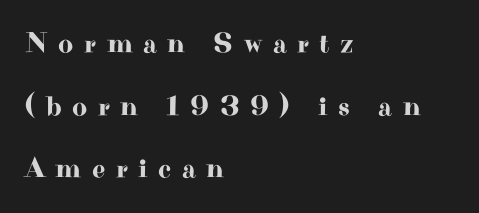
Q: Is the text italic (slanted)? A: No, it is upright.
Q: Is the typeface a serif or a sans-serif typeface? A: Serif.
Q: Is the text underlined? A: No.
Q: How is the paragraph aligned? A: Left-aligned.
Q: Is the spacing between letters normal or unusually wide? A: Unusually wide.
Q: Is the spacing between lines tight, normal or loose? A: Loose.
Q: Width (condensed, normal, or wide)? A: Wide.
Q: Stroke contrast? A: High.
Q: x-height? A: Small.
Q: Monospaced? A: No.
